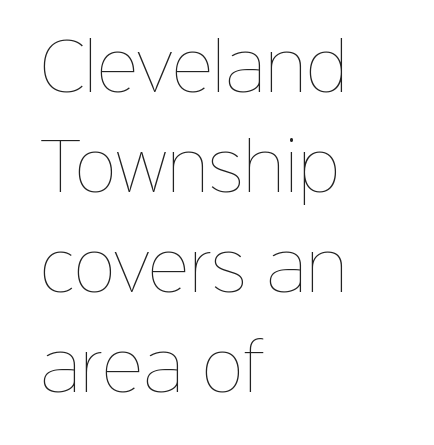
The image shows 64 px thin type, upright; set left-aligned, normal line spacing (1.56x), normal letter spacing, not underlined; low stroke contrast and a medium x-height.
